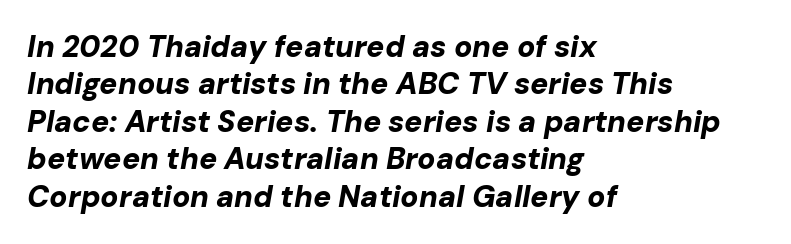
The image shows 30 px bold type, italic (leaning right); set left-aligned, normal line spacing (1.25x), normal letter spacing, not underlined; low stroke contrast and a medium x-height.
